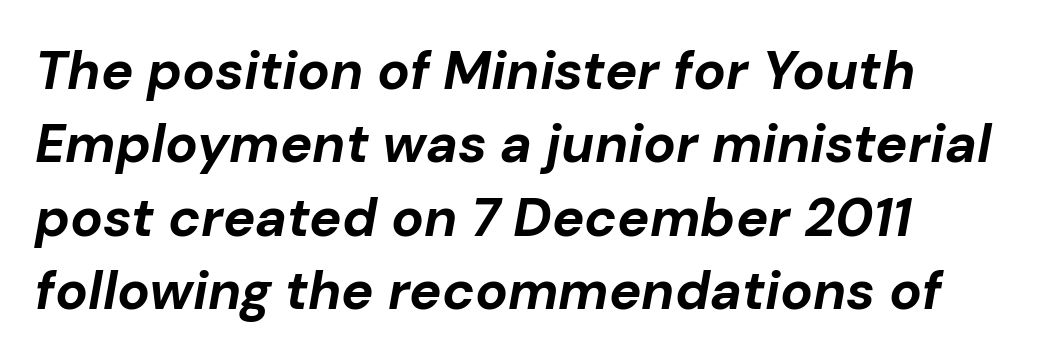
{"italic": "yes", "lean": "right", "slant_degrees": 10, "bold": "yes", "weight": "bold", "width": "normal", "stroke_contrast": "low", "x_height": "medium", "monospaced": "no", "underline": "no", "align": "left", "line_spacing": "normal", "line_spacing_ratio": 1.36, "letter_spacing": "normal", "letter_spacing_em": 0.0, "glyph_px": 54}
